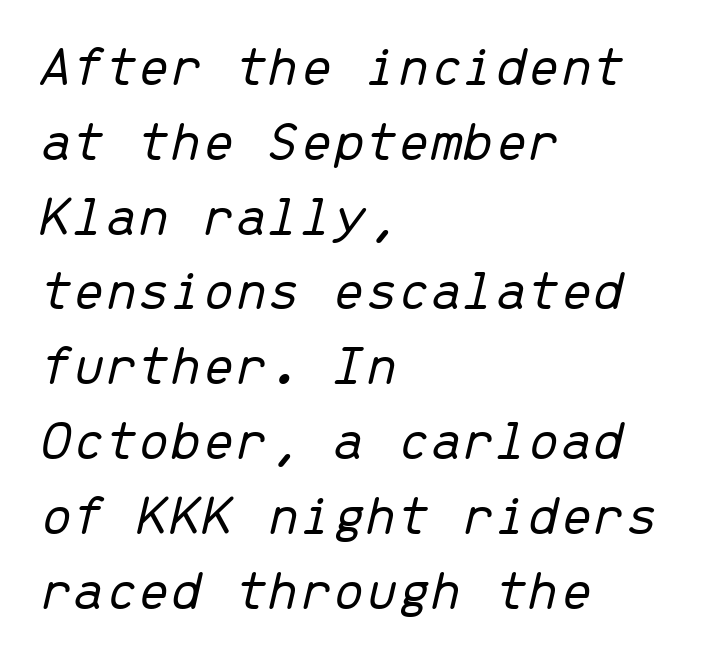
Q: Is the text bold? A: No.
Q: Is the text italic (slanted)? A: Yes, it leans right by about 13 degrees.
Q: Is the text underlined? A: No.
Q: How is the paragraph aligned? A: Left-aligned.
Q: Is the spacing between letters normal or unusually wide? A: Normal.
Q: Is the spacing between lines tight, normal or loose? A: Normal.
Q: Width (condensed, normal, or wide)? A: Normal.
Q: Stroke contrast? A: Low.
Q: x-height? A: Medium.
Q: Monospaced? A: Yes.
